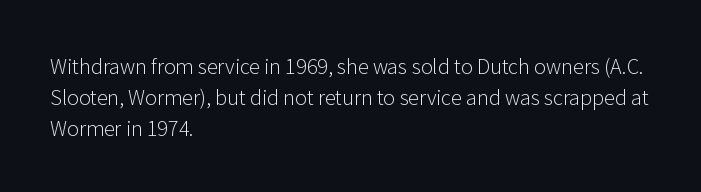
{"italic": "no", "bold": "no", "underline": "no", "align": "left", "line_spacing": "normal", "line_spacing_ratio": 1.55, "letter_spacing": "normal", "letter_spacing_em": 0.0, "glyph_px": 20}
